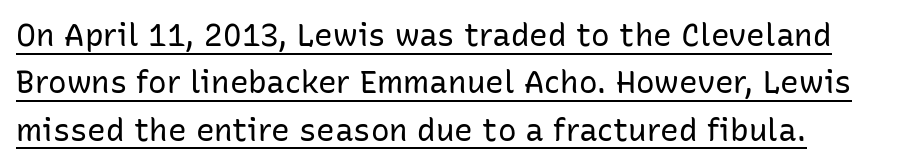
The image shows 31 px regular-weight sans-serif type, upright; set left-aligned, normal line spacing (1.53x), normal letter spacing, underlined; low stroke contrast and a medium x-height.
